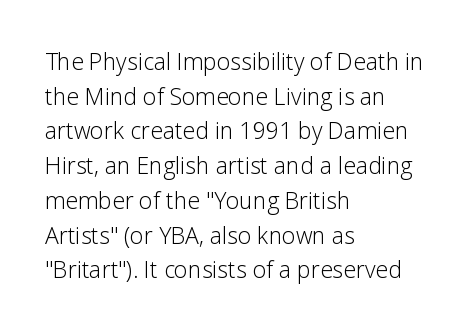
Vertical strokes here are truly vertical. Is the block centered? No — it sits flush against the left margin. Standard letterfit; no display-style spreading of the glyphs. This is not heavy type; no bold has been used.
